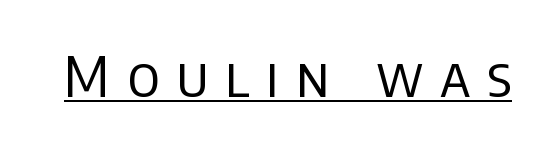
The image shows 55 px regular-weight sans-serif type, upright; set unusually wide letter spacing (+0.3 em), underlined; low stroke contrast and a large x-height.
